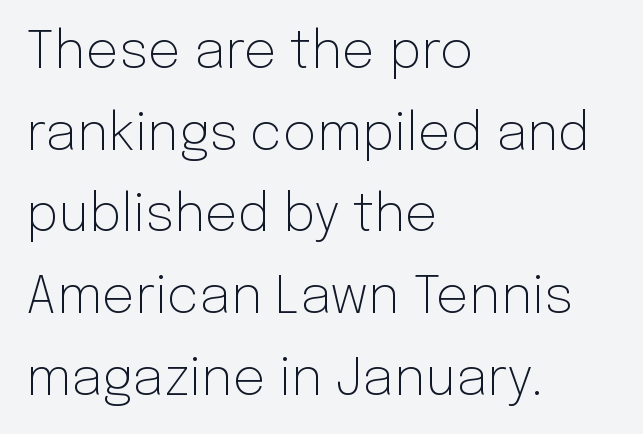
{"serif": "no", "italic": "no", "bold": "no", "weight": "light", "width": "normal", "stroke_contrast": "low", "x_height": "medium", "monospaced": "no", "underline": "no", "align": "left", "line_spacing": "normal", "line_spacing_ratio": 1.57, "letter_spacing": "normal", "letter_spacing_em": 0.0, "glyph_px": 52}
